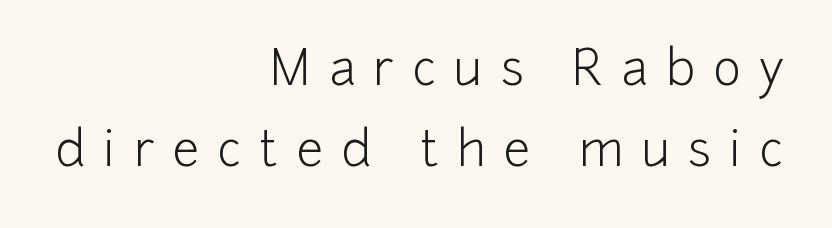
{"serif": "no", "italic": "no", "bold": "no", "weight": "light", "width": "normal", "stroke_contrast": "low", "x_height": "medium", "monospaced": "no", "underline": "no", "align": "right", "line_spacing": "normal", "line_spacing_ratio": 1.69, "letter_spacing": "wide", "letter_spacing_em": 0.38, "glyph_px": 48}
